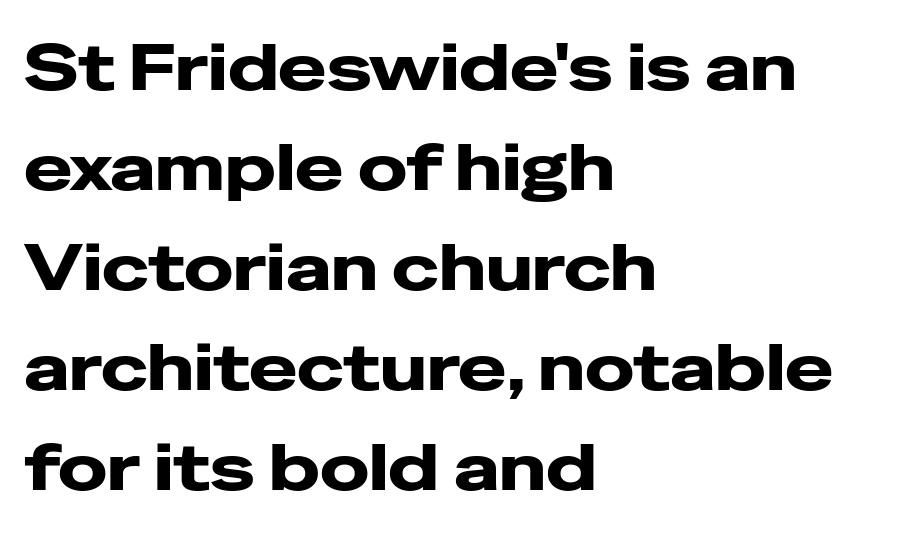
{"serif": "no", "italic": "no", "bold": "yes", "weight": "heavy", "width": "wide", "stroke_contrast": "low", "x_height": "medium", "monospaced": "no", "underline": "no", "align": "left", "line_spacing": "normal", "line_spacing_ratio": 1.54, "letter_spacing": "normal", "letter_spacing_em": 0.0, "glyph_px": 65}
